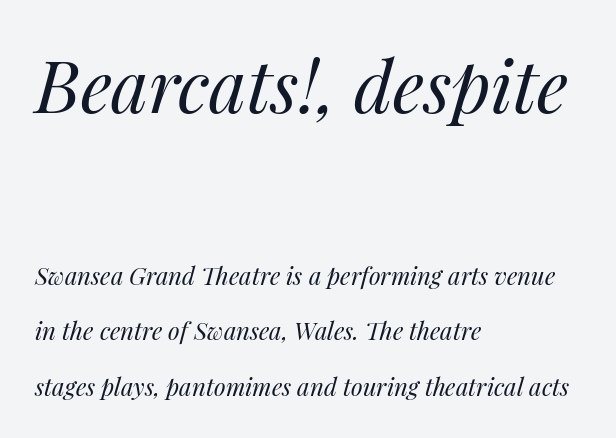
Q: Is the text bold? A: No.
Q: Is the text italic (slanted)? A: Yes, it leans right by about 14 degrees.
Q: Is the text underlined? A: No.
Q: How is the paragraph aligned? A: Left-aligned.
Q: Is the spacing between letters normal or unusually wide? A: Normal.
Q: Is the spacing between lines tight, normal or loose? A: Loose.
Q: Which block of text is set in a larger size, the first (top) or the second (bottom)? A: The first (top) one.
Q: Width (condensed, normal, or wide)? A: Normal.
Q: Stroke contrast? A: Medium.
Q: x-height? A: Medium.
Q: Monospaced? A: No.
